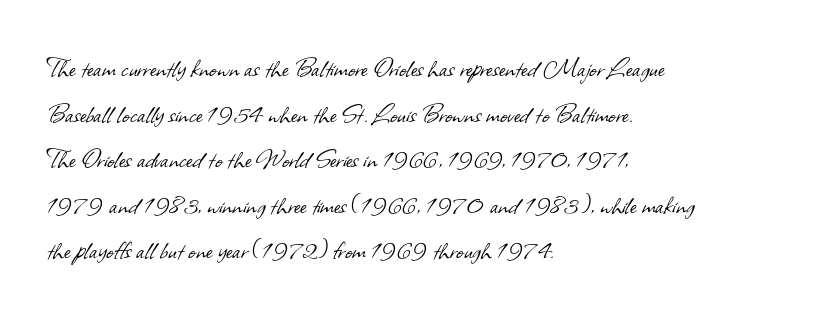
Q: Is the text bold? A: No.
Q: Is the typeface a serif or a sans-serif typeface? A: Sans-serif.
Q: Is the text underlined? A: No.
Q: How is the paragraph aligned? A: Left-aligned.
Q: Is the spacing between letters normal or unusually wide? A: Normal.
Q: Is the spacing between lines tight, normal or loose? A: Normal.
Q: Width (condensed, normal, or wide)? A: Normal.
Q: Stroke contrast? A: Low.
Q: x-height? A: Small.
Q: Monospaced? A: No.
